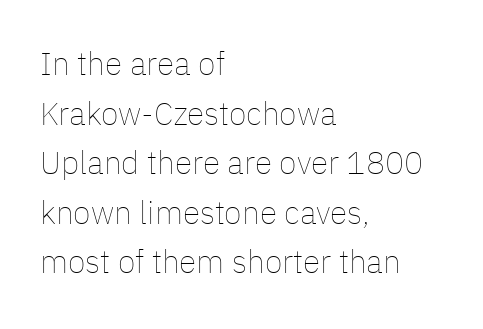
Each new line begins a customary step beneath the previous one. Stroke thickness stays within the range of a standard reading face or lighter. Descender tails drop into unmarked territory. You could not count columns in this text — the font is proportionally spaced. In terms of posture, this sample is upright. Each line starts at the same left margin while the right side varies.
